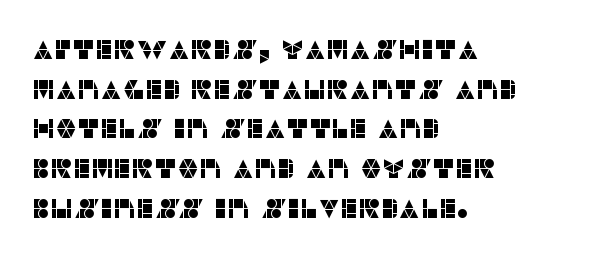
The image shows 27 px text type, upright; set left-aligned, normal line spacing (1.47x), normal letter spacing, not underlined.
